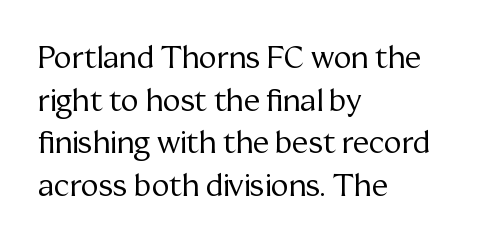
The typography opts for an upright posture over an oblique one. Spacing verdict: proportional, widths tailored to each character. The type is set solid horizontally, with unmodified tracking. A quiet, ordinary-to-light weight characterises the typeface. Layout note: lines flush left. Notice how descenders clear the ascenders below comfortably — that's standard leading.
